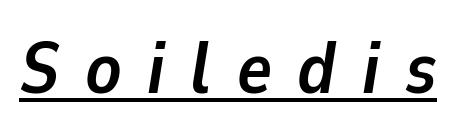
The image shows 73 px semibold type, italic (leaning right); set unusually wide letter spacing (+0.35 em), underlined; low stroke contrast and a medium x-height.
